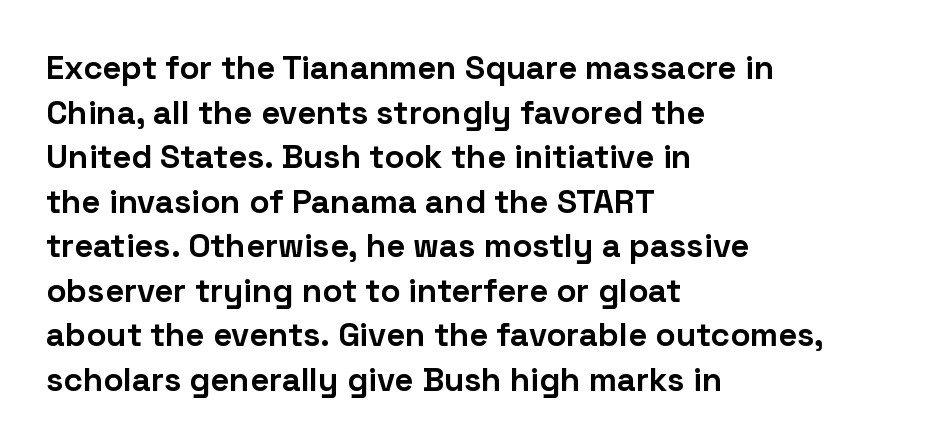
The image shows 33 px bold sans-serif type, upright; set left-aligned, normal line spacing (1.35x), normal letter spacing, not underlined; low stroke contrast and a medium x-height.
